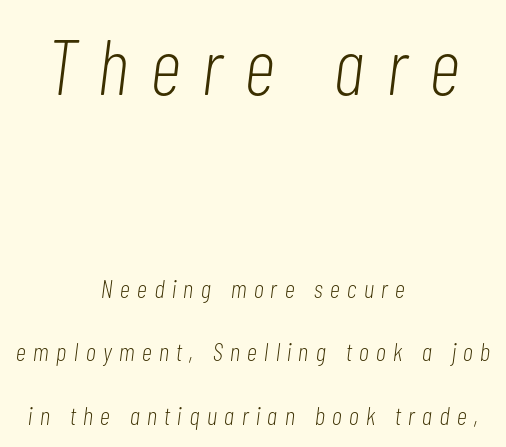
Teacher's note: observe the equal gaps on both sides — that is centered alignment. It's the slanting kind of type. Proportional: the letters do not fall into vertical columns. If you squint, the top block still reads clearly — it's the larger of the two. Someone cranked the tracking dial way up on this one.
